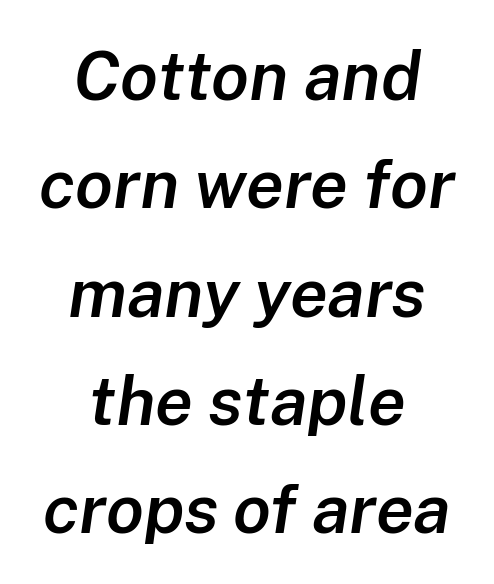
Whoever set this chose a conventional vertical rhythm. On the weight axis this lands at semibold, roughly 600. Varying glyph widths throughout — classic text-font behaviour. Characters are canted at an angle relative to the baseline's perpendicular.
